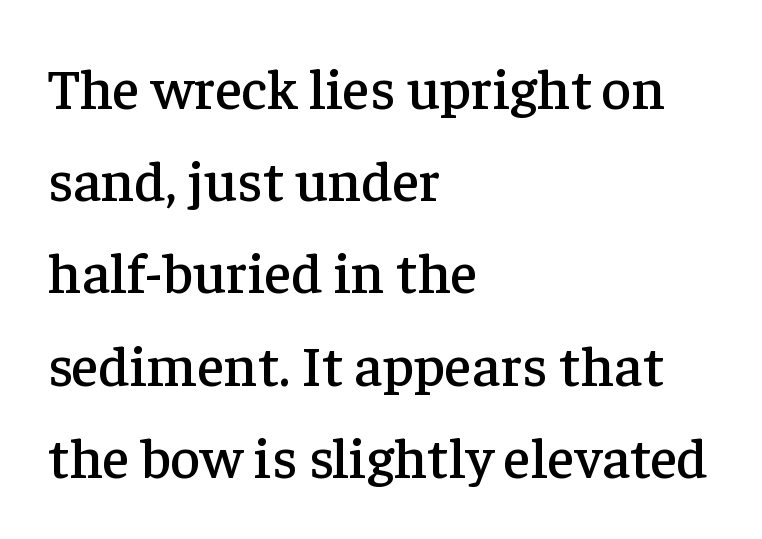
{"serif": "yes", "italic": "no", "width": "normal", "stroke_contrast": "low", "x_height": "medium", "monospaced": "no", "underline": "no", "align": "left", "line_spacing": "normal", "line_spacing_ratio": 1.59, "letter_spacing": "normal", "letter_spacing_em": 0.0, "glyph_px": 58}
